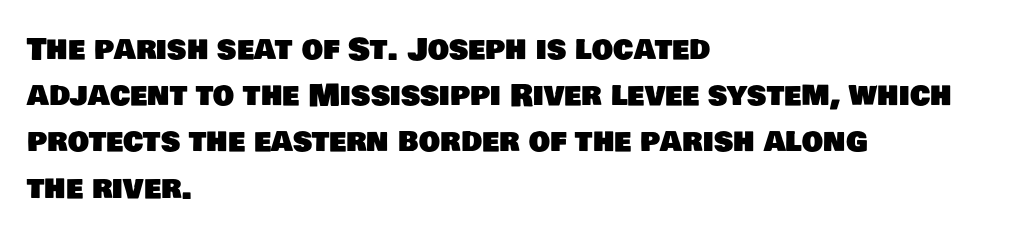
The image shows 30 px sans-serif type; set left-aligned, normal line spacing (1.54x), normal letter spacing, not underlined; low stroke contrast and a large x-height.
